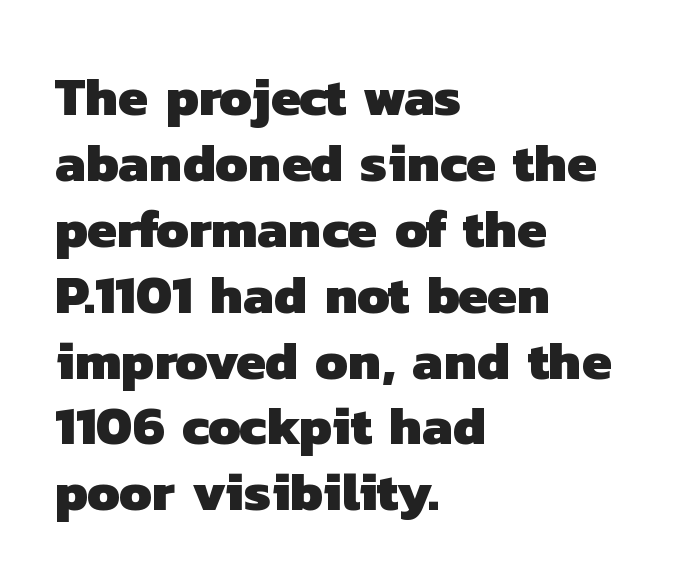
Q: Is the text bold? A: Yes.
Q: Is the typeface a serif or a sans-serif typeface? A: Sans-serif.
Q: Is the text underlined? A: No.
Q: How is the paragraph aligned? A: Left-aligned.
Q: Is the spacing between letters normal or unusually wide? A: Normal.
Q: Width (condensed, normal, or wide)? A: Normal.
Q: Stroke contrast? A: Low.
Q: x-height? A: Medium.
Q: Monospaced? A: No.
